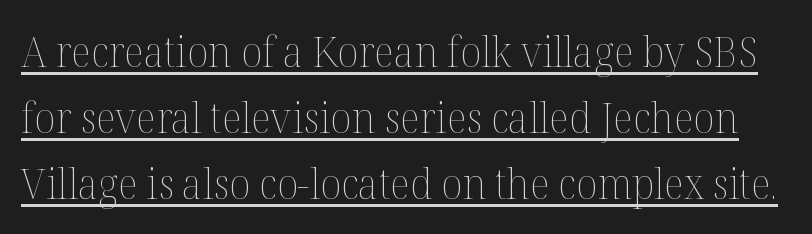
{"italic": "no", "bold": "no", "weight": "thin", "width": "normal", "stroke_contrast": "medium", "x_height": "medium", "monospaced": "no", "underline": "yes", "line_spacing": "normal", "line_spacing_ratio": 1.54, "letter_spacing": "normal", "letter_spacing_em": 0.0, "glyph_px": 43}
